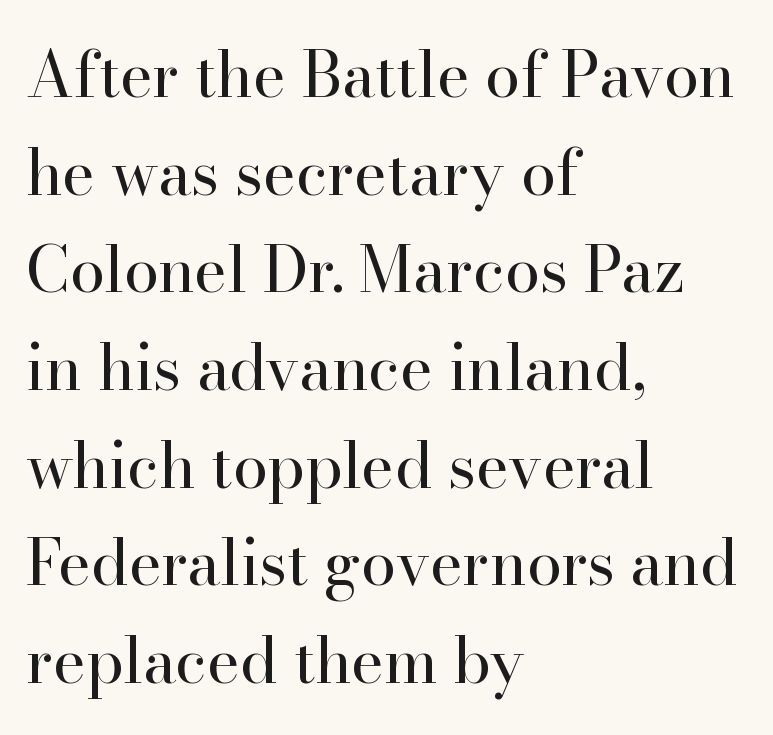
Q: Is the text bold? A: No.
Q: Is the text italic (slanted)? A: No, it is upright.
Q: Is the typeface a serif or a sans-serif typeface? A: Serif.
Q: Is the text underlined? A: No.
Q: How is the paragraph aligned? A: Left-aligned.
Q: Is the spacing between letters normal or unusually wide? A: Normal.
Q: Is the spacing between lines tight, normal or loose? A: Normal.
Q: Width (condensed, normal, or wide)? A: Normal.
Q: Stroke contrast? A: High.
Q: x-height? A: Small.
Q: Monospaced? A: No.
